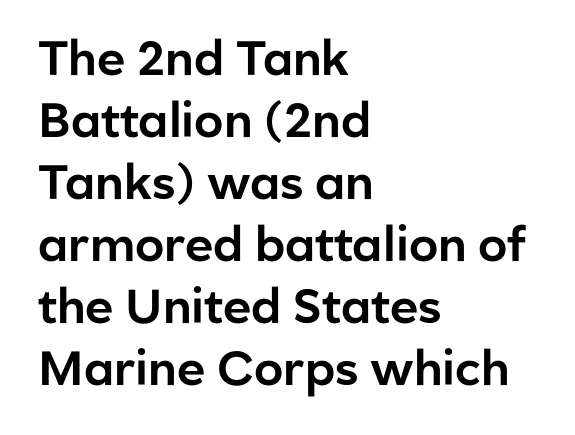
The image shows 48 px sans-serif type, upright; set left-aligned, normal line spacing (1.29x), normal letter spacing, not underlined; low stroke contrast and a medium x-height.
